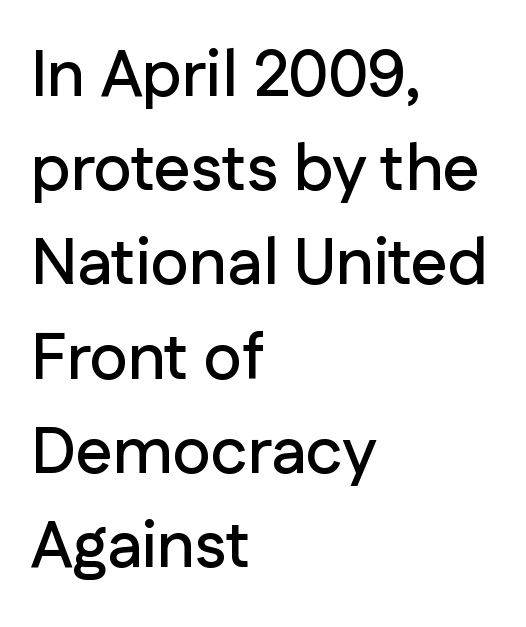
{"serif": "no", "italic": "no", "width": "normal", "stroke_contrast": "low", "x_height": "medium", "monospaced": "no", "underline": "no", "align": "left", "line_spacing": "normal", "line_spacing_ratio": 1.45, "letter_spacing": "normal", "letter_spacing_em": 0.0, "glyph_px": 65}
